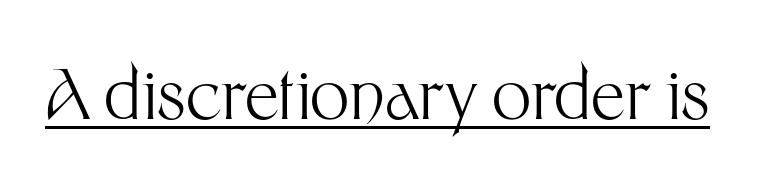
The image shows 69 px light sans-serif type, upright; set normal letter spacing, underlined; medium stroke contrast and a medium x-height.
